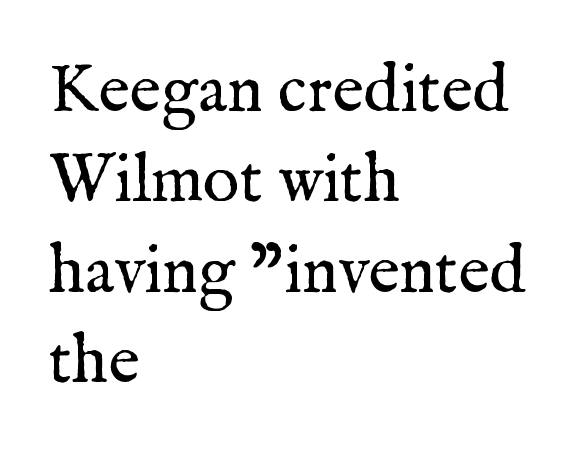
The image shows 68 px regular-weight serif type, upright; set left-aligned, normal line spacing (1.33x), normal letter spacing, not underlined; medium stroke contrast and a medium x-height.
